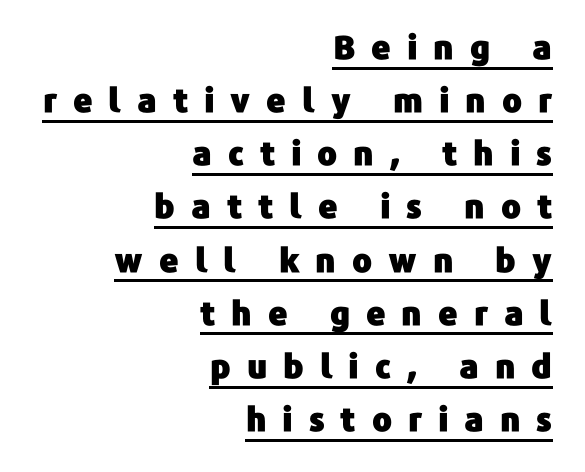
{"serif": "no", "italic": "no", "width": "normal", "stroke_contrast": "low", "x_height": "medium", "monospaced": "no", "underline": "yes", "align": "right", "line_spacing": "normal", "line_spacing_ratio": 1.61, "letter_spacing": "wide", "letter_spacing_em": 0.48, "glyph_px": 33}
